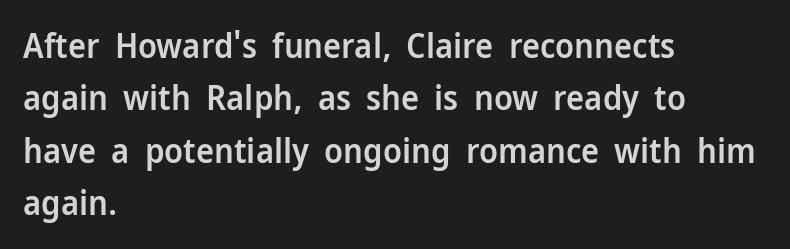
{"serif": "no", "italic": "no", "bold": "semi", "weight": "semibold", "width": "normal", "stroke_contrast": "low", "x_height": "medium", "monospaced": "no", "underline": "no", "align": "left", "line_spacing": "normal", "line_spacing_ratio": 1.54, "letter_spacing": "normal", "letter_spacing_em": 0.0, "glyph_px": 34}
